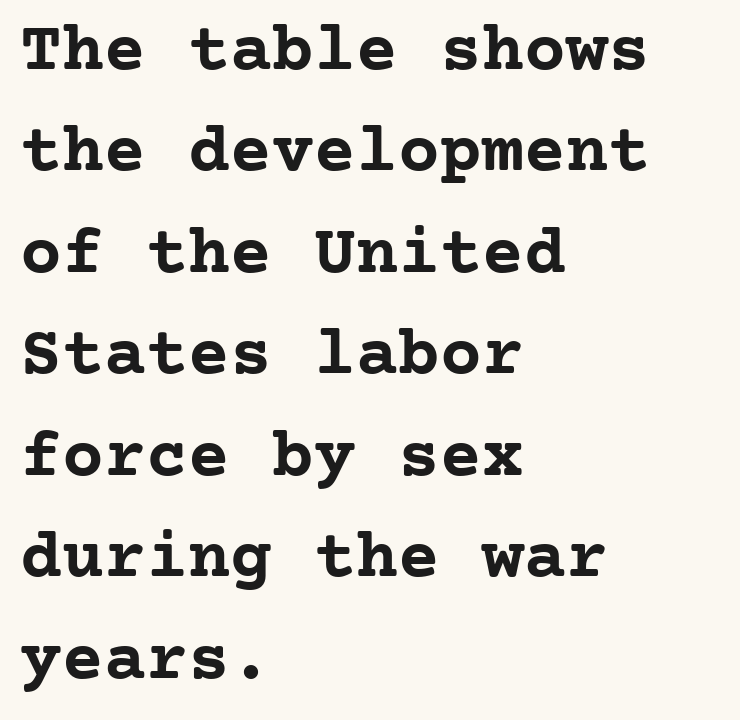
The image shows 70 px semibold serif type, upright, monospaced; set left-aligned, normal line spacing (1.45x), normal letter spacing, not underlined; low stroke contrast and a medium x-height.
